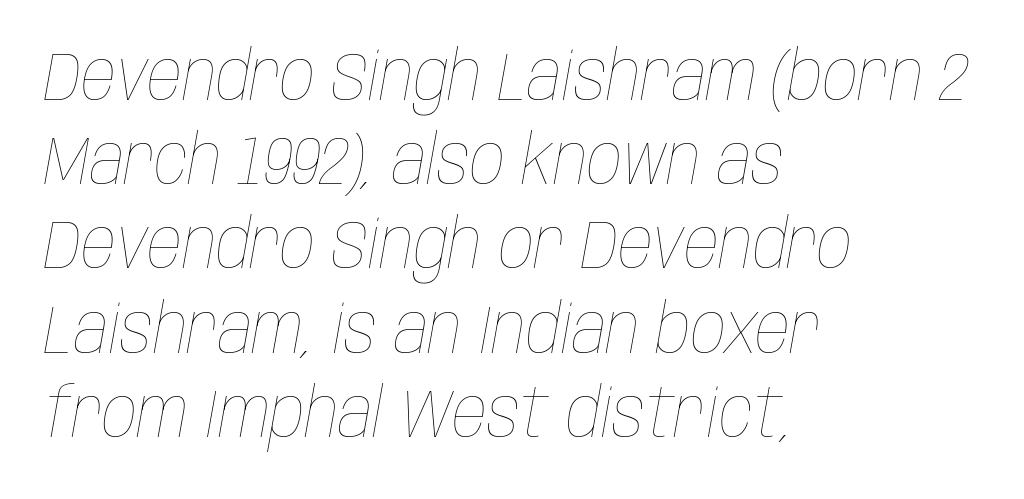
{"italic": "yes", "lean": "right", "slant_degrees": 10, "bold": "no", "weight": "thin", "width": "condensed", "stroke_contrast": "low", "x_height": "large", "monospaced": "no", "underline": "no", "align": "left", "line_spacing_ratio": 1.22, "letter_spacing": "normal", "letter_spacing_em": 0.0, "glyph_px": 69}
